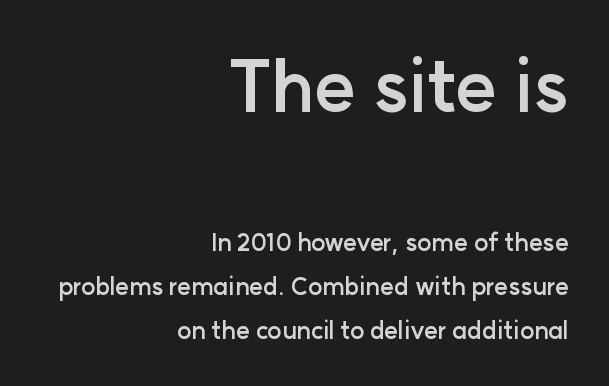
Q: Is the text bold? A: Yes.
Q: Is the text italic (slanted)? A: No, it is upright.
Q: Is the typeface a serif or a sans-serif typeface? A: Sans-serif.
Q: Is the text underlined? A: No.
Q: How is the paragraph aligned? A: Right-aligned.
Q: Is the spacing between letters normal or unusually wide? A: Normal.
Q: Which block of text is set in a larger size, the first (top) or the second (bottom)? A: The first (top) one.
Q: Width (condensed, normal, or wide)? A: Normal.
Q: Stroke contrast? A: Low.
Q: x-height? A: Medium.
Q: Monospaced? A: No.
